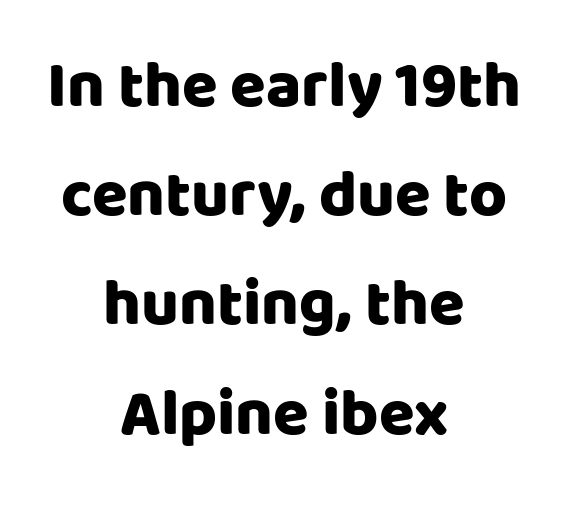
Typesetter's note: full bold, strokes at maximum text heaviness. Proportional: the letters do not fall into vertical columns. The letters sit at their default tracking, neither squeezed nor spread. Leading matches the norm, producing a regular column. Descenders hang freely into open space.
